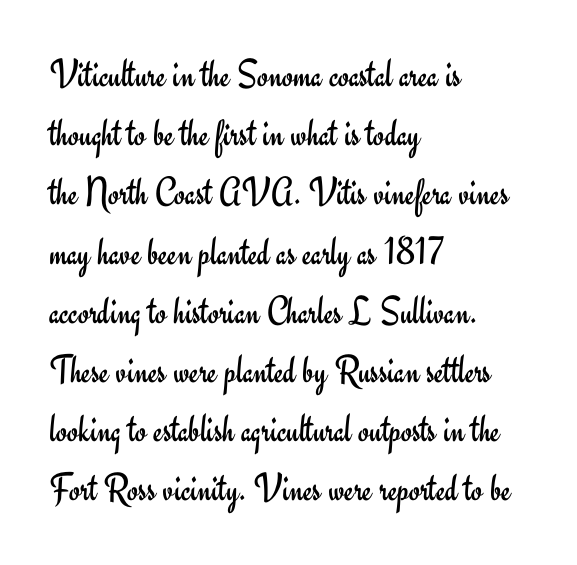
The image shows 40 px regular-weight sans-serif type; set left-aligned, normal line spacing (1.48x), normal letter spacing, not underlined; low stroke contrast and a small x-height.
